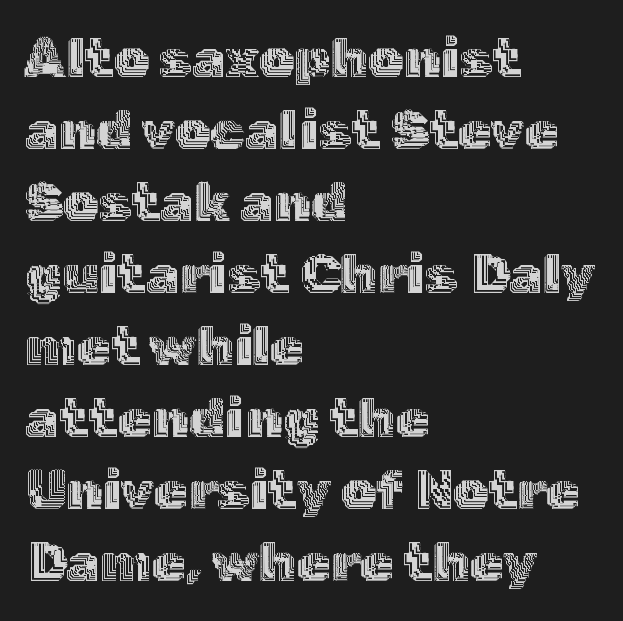
{"italic": "no", "width": "normal", "x_height": "medium", "monospaced": "no", "underline": "no", "align": "left", "line_spacing": "normal", "line_spacing_ratio": 1.31, "letter_spacing": "normal", "letter_spacing_em": 0.0, "glyph_px": 55}
